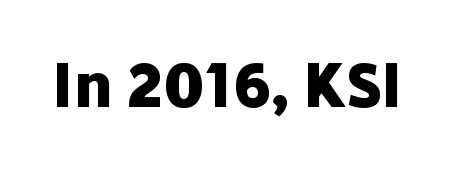
{"serif": "no", "italic": "no", "bold": "yes", "weight": "heavy", "width": "normal", "stroke_contrast": "low", "x_height": "medium", "monospaced": "no", "underline": "no", "letter_spacing": "normal", "letter_spacing_em": 0.0, "glyph_px": 59}
